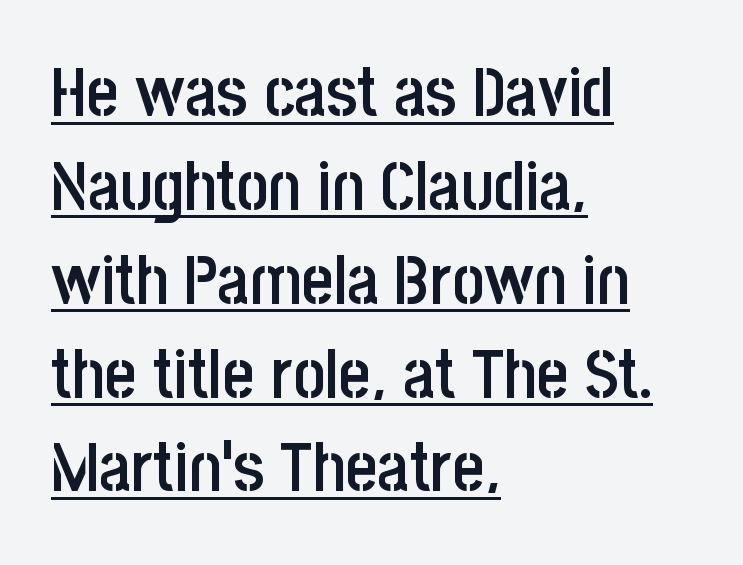
Q: Is the text bold? A: Semi-bold.
Q: Is the text italic (slanted)? A: No, it is upright.
Q: Is the typeface a serif or a sans-serif typeface? A: Sans-serif.
Q: Is the text underlined? A: Yes.
Q: How is the paragraph aligned? A: Left-aligned.
Q: Is the spacing between letters normal or unusually wide? A: Normal.
Q: Is the spacing between lines tight, normal or loose? A: Normal.
Q: Width (condensed, normal, or wide)? A: Condensed.
Q: Stroke contrast? A: Low.
Q: x-height? A: Large.
Q: Monospaced? A: No.
